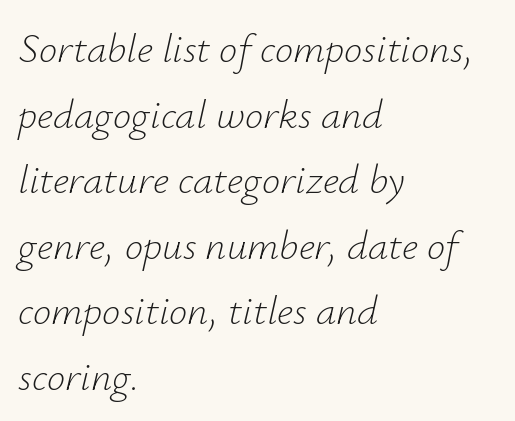
{"italic": "yes", "lean": "right", "slant_degrees": 12, "bold": "no", "weight": "light", "width": "normal", "stroke_contrast": "low", "x_height": "small", "monospaced": "no", "underline": "no", "align": "left", "line_spacing": "normal", "line_spacing_ratio": 1.6, "letter_spacing": "normal", "letter_spacing_em": 0.0, "glyph_px": 41}
